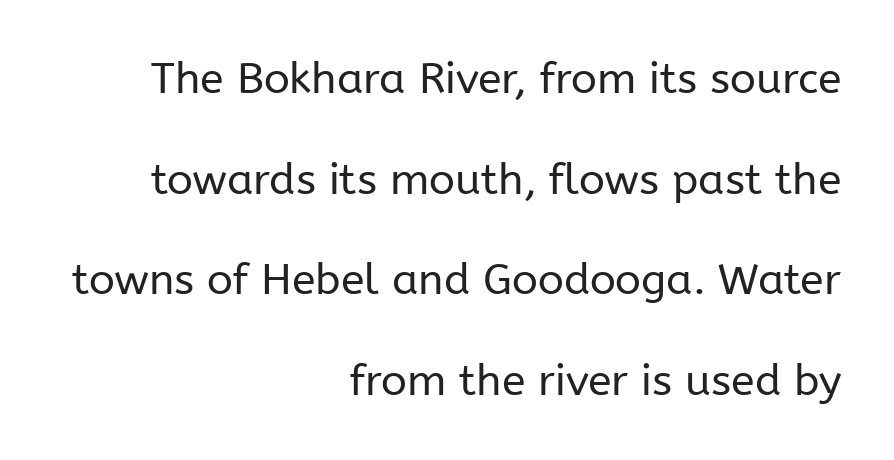
Q: Is the text bold? A: No.
Q: Is the text italic (slanted)? A: No, it is upright.
Q: Is the typeface a serif or a sans-serif typeface? A: Sans-serif.
Q: Is the text underlined? A: No.
Q: How is the paragraph aligned? A: Right-aligned.
Q: Is the spacing between letters normal or unusually wide? A: Normal.
Q: Is the spacing between lines tight, normal or loose? A: Loose.
Q: Width (condensed, normal, or wide)? A: Normal.
Q: Stroke contrast? A: Low.
Q: x-height? A: Medium.
Q: Monospaced? A: No.
